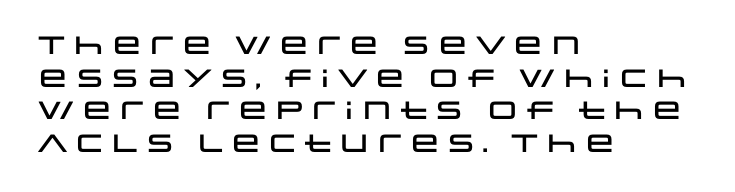
The image shows 25 px text type, upright; set left-aligned, normal line spacing (1.31x), normal letter spacing, not underlined.
